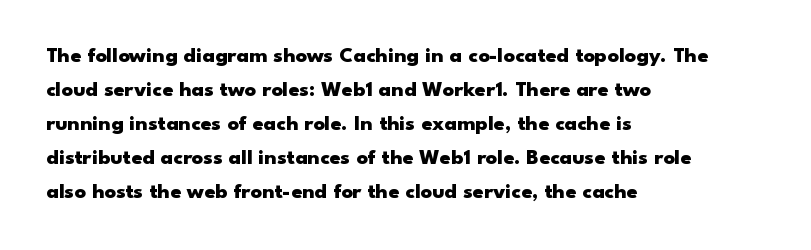
The image shows 22 px bold type, upright; set left-aligned, normal line spacing (1.55x), normal letter spacing, not underlined.
